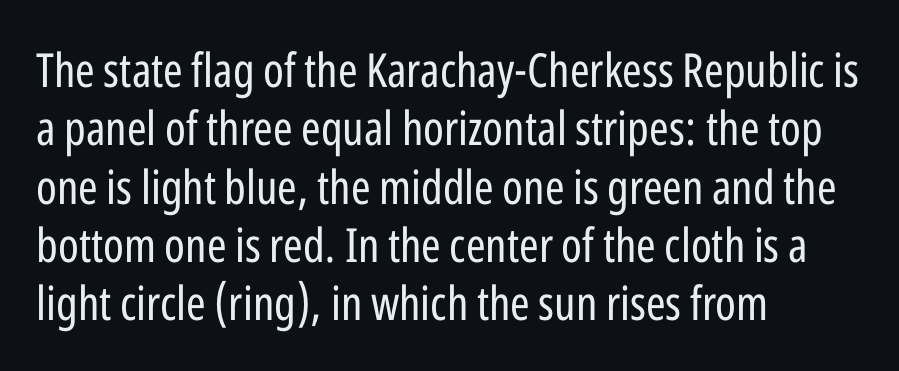
{"serif": "no", "italic": "no", "bold": "no", "weight": "regular", "width": "condensed", "stroke_contrast": "low", "x_height": "medium", "monospaced": "no", "underline": "no", "align": "left", "line_spacing_ratio": 1.24, "letter_spacing": "normal", "letter_spacing_em": 0.0, "glyph_px": 47}
